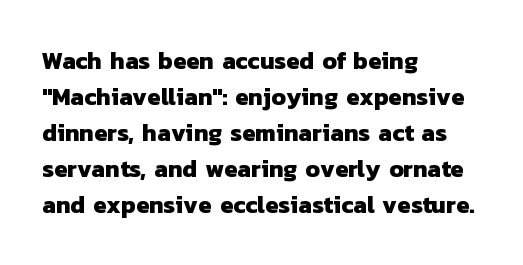
Q: Is the text bold? A: Yes.
Q: Is the text underlined? A: No.
Q: How is the paragraph aligned? A: Left-aligned.
Q: Is the spacing between letters normal or unusually wide? A: Normal.
Q: Is the spacing between lines tight, normal or loose? A: Normal.
